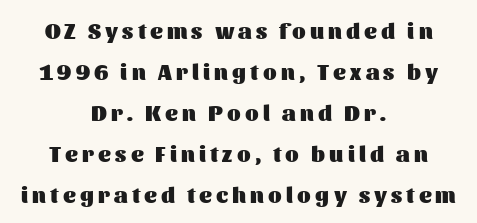
{"italic": "no", "bold": "yes", "underline": "no", "align": "center", "line_spacing_ratio": 1.86, "glyph_px": 22}
